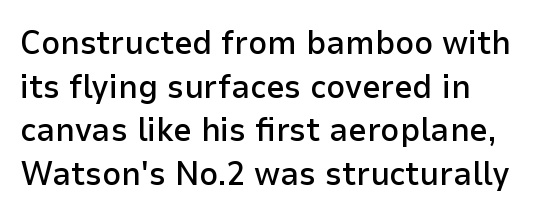
Q: Is the text bold? A: Semi-bold.
Q: Is the text italic (slanted)? A: No, it is upright.
Q: Is the typeface a serif or a sans-serif typeface? A: Sans-serif.
Q: Is the text underlined? A: No.
Q: Is the spacing between letters normal or unusually wide? A: Normal.
Q: Is the spacing between lines tight, normal or loose? A: Normal.
Q: Width (condensed, normal, or wide)? A: Normal.
Q: Stroke contrast? A: Low.
Q: x-height? A: Medium.
Q: Monospaced? A: No.
